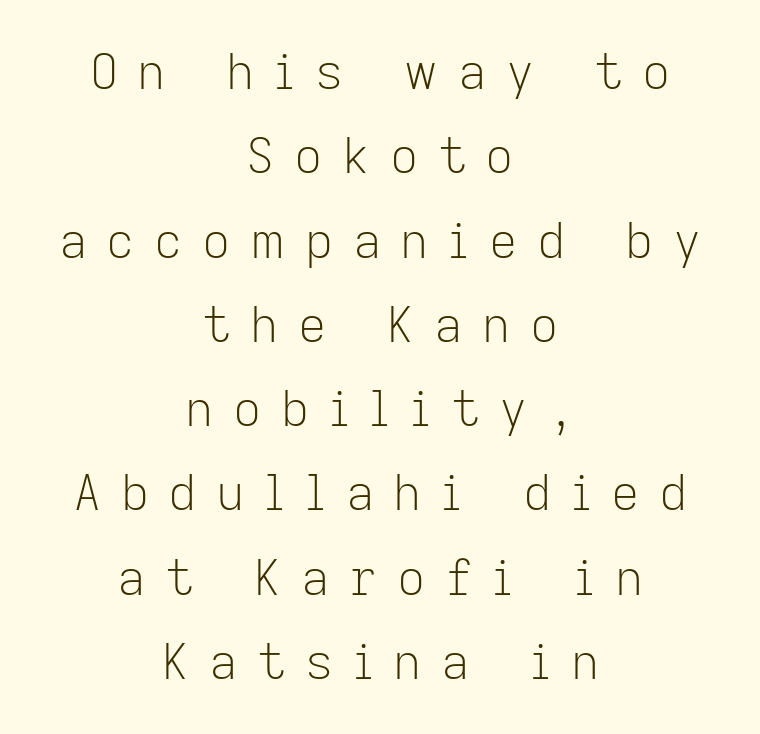
The text block is weighted toward neither margin, spreading evenly from the middle. Tracking here is generous; glyphs stand well apart from one another. Has an underline been added? It has not. Font category for this specimen: sans-serif.
